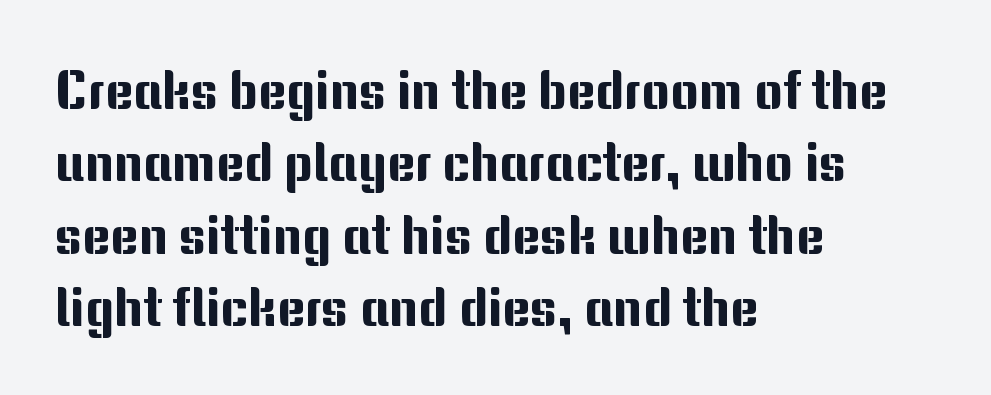
The image shows 54 px sans-serif type, upright; set left-aligned, normal line spacing (1.34x), normal letter spacing, not underlined; medium stroke contrast and a medium x-height.
